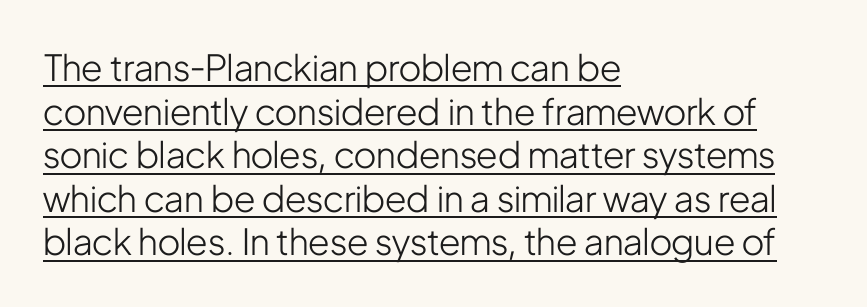
{"serif": "no", "italic": "no", "bold": "no", "weight": "light", "width": "condensed", "stroke_contrast": "low", "x_height": "medium", "monospaced": "no", "underline": "yes", "align": "left", "line_spacing_ratio": 1.21, "letter_spacing": "normal", "letter_spacing_em": 0.0, "glyph_px": 36}
